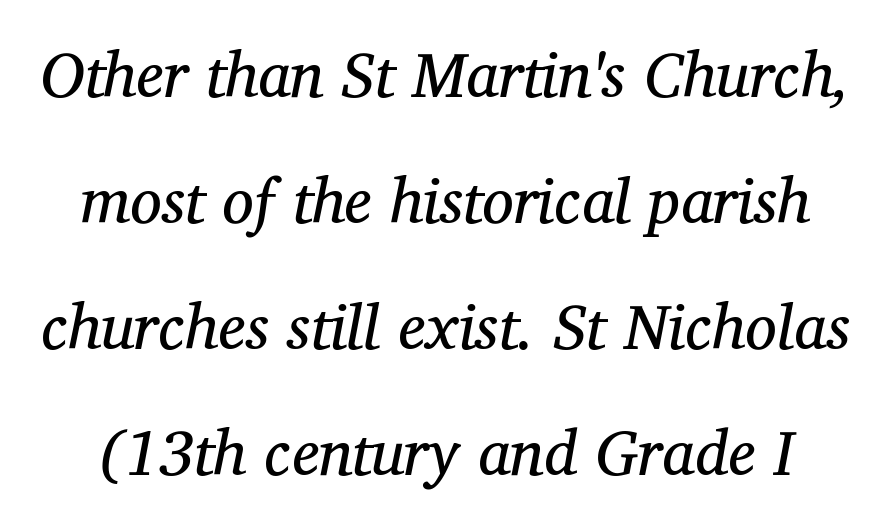
The image shows 63 px regular-weight serif type, italic (leaning right); set loose line spacing (2.0x), normal letter spacing, not underlined; medium stroke contrast and a medium x-height.
